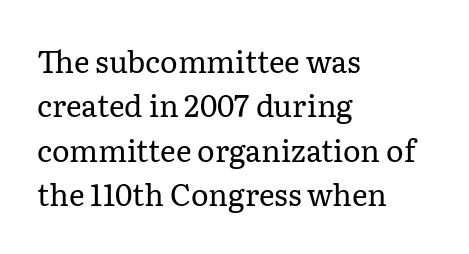
Q: Is the text bold? A: No.
Q: Is the text italic (slanted)? A: No, it is upright.
Q: Is the typeface a serif or a sans-serif typeface? A: Serif.
Q: Is the text underlined? A: No.
Q: How is the paragraph aligned? A: Left-aligned.
Q: Is the spacing between letters normal or unusually wide? A: Normal.
Q: Is the spacing between lines tight, normal or loose? A: Normal.
Q: Width (condensed, normal, or wide)? A: Normal.
Q: Stroke contrast? A: Low.
Q: x-height? A: Medium.
Q: Monospaced? A: No.
